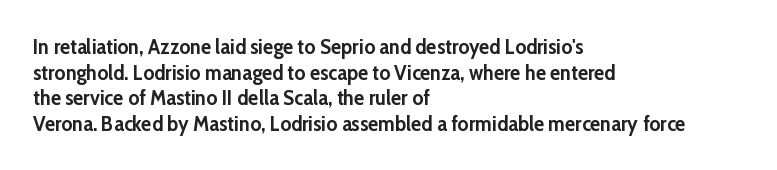
Is there any slant? The stems are plumb. The zone under the glyphs is completely vacant. Caption: bold face, heavy strokes. Each word holds together tightly as a unit, with standard inter-letter gaps. Does the copy run flush right? No — it runs flush left.
